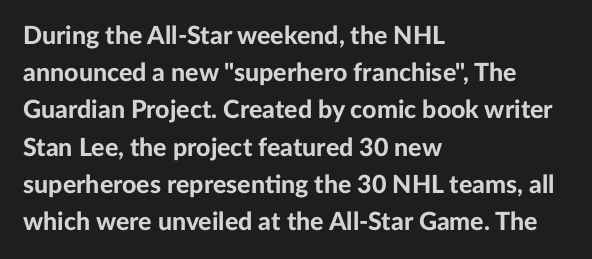
Q: Is the text bold? A: Yes.
Q: Is the text italic (slanted)? A: No, it is upright.
Q: Is the text underlined? A: No.
Q: How is the paragraph aligned? A: Left-aligned.
Q: Is the spacing between letters normal or unusually wide? A: Normal.
Q: Is the spacing between lines tight, normal or loose? A: Normal.
